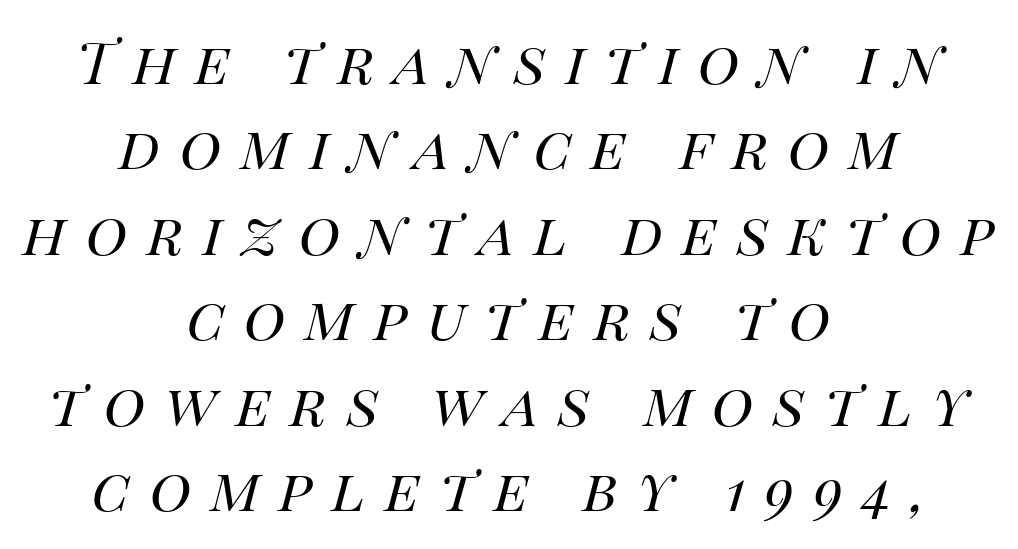
Q: Is the text bold? A: No.
Q: Is the text italic (slanted)? A: Yes, it leans right by about 14 degrees.
Q: Is the text underlined? A: No.
Q: How is the paragraph aligned? A: Centered.
Q: Is the spacing between letters normal or unusually wide? A: Unusually wide.
Q: Is the spacing between lines tight, normal or loose? A: Normal.
Q: Width (condensed, normal, or wide)? A: Normal.
Q: Stroke contrast? A: High.
Q: x-height? A: Large.
Q: Monospaced? A: No.
